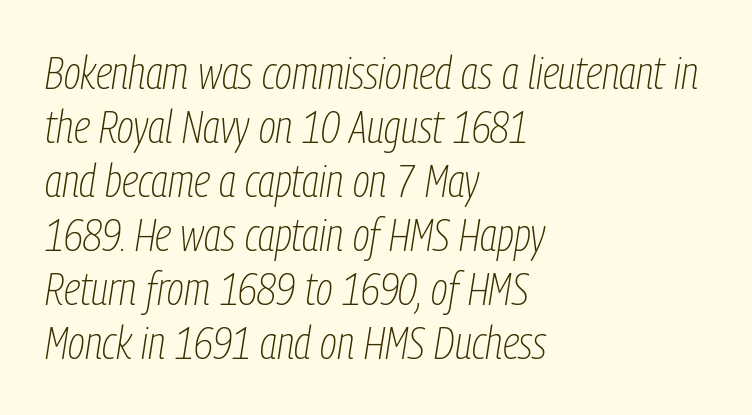
The image shows 45 px thin, condensed type, italic (leaning right); set left-aligned, line spacing 1.2x, normal letter spacing, not underlined; low stroke contrast and a medium x-height.
